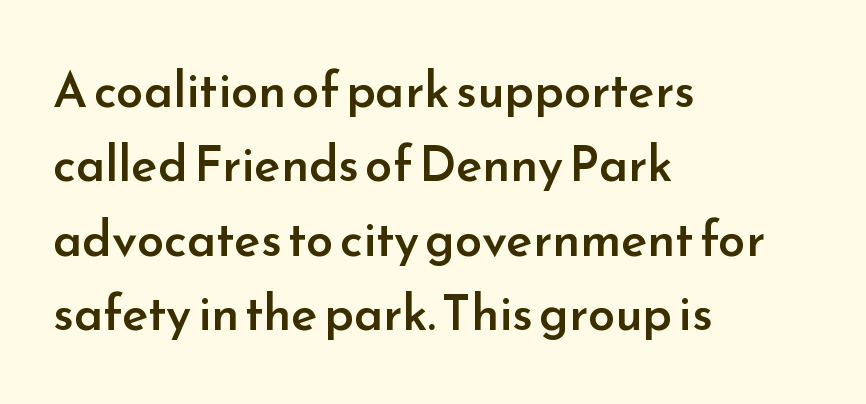
Q: Is the text bold? A: Semi-bold.
Q: Is the text italic (slanted)? A: No, it is upright.
Q: Is the typeface a serif or a sans-serif typeface? A: Sans-serif.
Q: Is the text underlined? A: No.
Q: How is the paragraph aligned? A: Left-aligned.
Q: Is the spacing between letters normal or unusually wide? A: Normal.
Q: Is the spacing between lines tight, normal or loose? A: Normal.
Q: Width (condensed, normal, or wide)? A: Normal.
Q: Stroke contrast? A: Low.
Q: x-height? A: Small.
Q: Monospaced? A: No.
